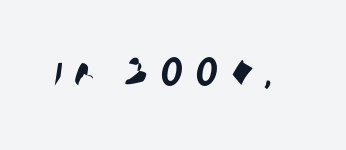
{"serif": "no", "width": "condensed", "stroke_contrast": "low", "x_height": "large", "monospaced": "no", "underline": "no", "letter_spacing": "wide", "letter_spacing_em": 0.32, "glyph_px": 41}
